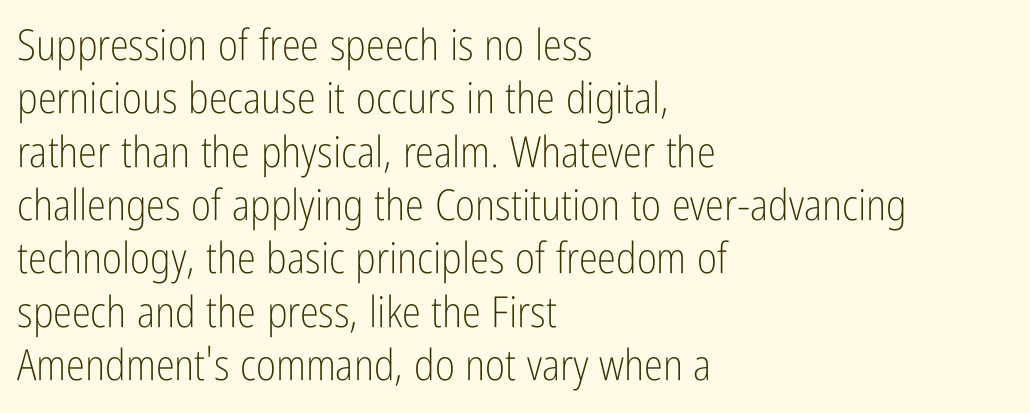
Q: Is the text bold? A: No.
Q: Is the text italic (slanted)? A: No, it is upright.
Q: Is the typeface a serif or a sans-serif typeface? A: Sans-serif.
Q: Is the text underlined? A: No.
Q: How is the paragraph aligned? A: Left-aligned.
Q: Is the spacing between letters normal or unusually wide? A: Normal.
Q: Width (condensed, normal, or wide)? A: Condensed.
Q: Stroke contrast? A: Low.
Q: x-height? A: Medium.
Q: Monospaced? A: No.
